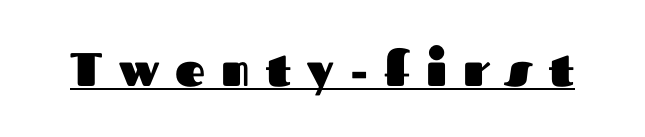
Q: Is the text bold? A: Yes.
Q: Is the text italic (slanted)? A: No, it is upright.
Q: Is the typeface a serif or a sans-serif typeface? A: Sans-serif.
Q: Is the text underlined? A: Yes.
Q: Is the spacing between letters normal or unusually wide? A: Unusually wide.
Q: Width (condensed, normal, or wide)? A: Normal.
Q: Stroke contrast? A: Medium.
Q: x-height? A: Medium.
Q: Monospaced? A: No.
